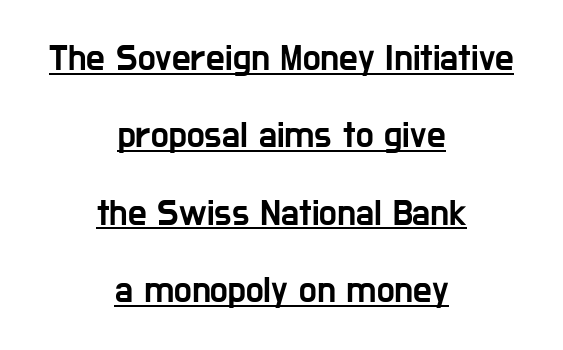
The image shows 37 px condensed sans-serif type, upright; set centered, loose line spacing (2.09x), normal letter spacing, underlined; low stroke contrast and a medium x-height.
